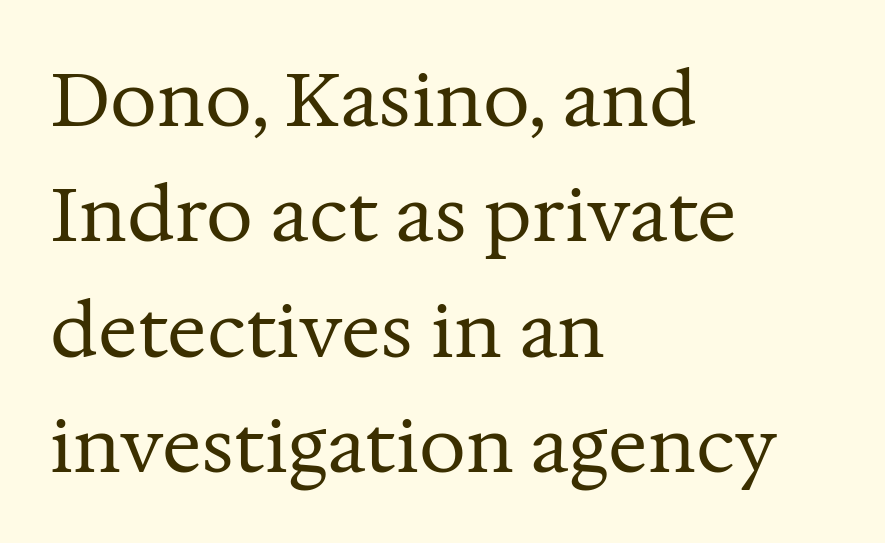
{"serif": "yes", "italic": "no", "bold": "no", "weight": "regular", "width": "normal", "stroke_contrast": "medium", "x_height": "medium", "monospaced": "no", "underline": "no", "align": "left", "line_spacing": "normal", "line_spacing_ratio": 1.56, "letter_spacing": "normal", "letter_spacing_em": 0.0, "glyph_px": 74}
